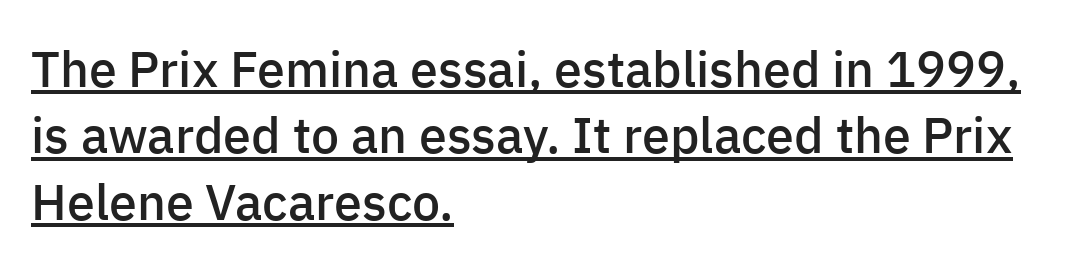
The letters advance in unequal steps, a hallmark of proportional type. Observe the absence of serifs on each vertical stroke in this sample. Looks like someone drew a line under every word here. The passage shown has conventional tracking throughout. Evenly set lines give the paragraph a standard silhouette. Stems and bowls a touch heavier than normal — semibold.
